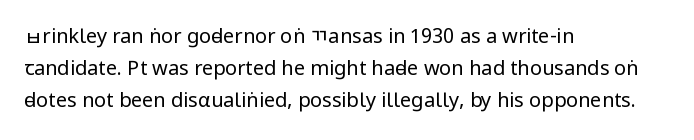
The image shows 20 px text type, upright; set left-aligned, normal line spacing (1.6x), normal letter spacing, not underlined.
